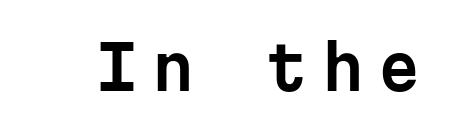
Q: Is the text italic (slanted)? A: No, it is upright.
Q: Is the typeface a serif or a sans-serif typeface? A: Sans-serif.
Q: Is the text underlined? A: No.
Q: Is the spacing between letters normal or unusually wide? A: Unusually wide.
Q: Width (condensed, normal, or wide)? A: Normal.
Q: Stroke contrast? A: Low.
Q: x-height? A: Medium.
Q: Monospaced? A: Yes.
